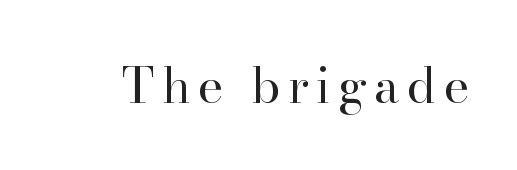
The image shows 49 px regular-weight serif type, upright; set not underlined; high stroke contrast and a small x-height.
